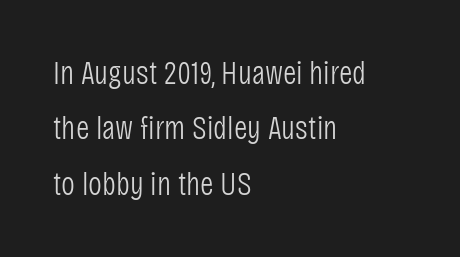
The lines are quadded left. No extra tracking has been applied to these lines. Rows of type keep a routine distance in the vertical direction. Descenders are the only things crossing below the line.
